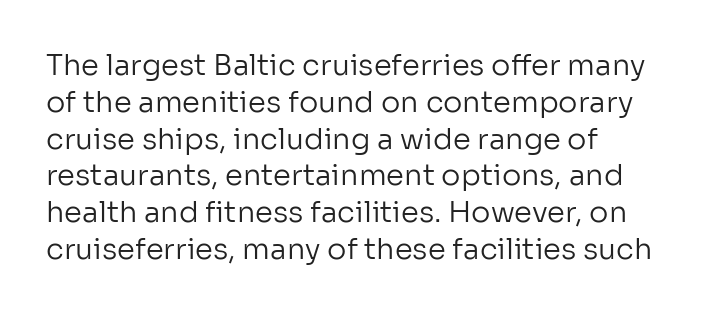
Q: Is the text bold? A: No.
Q: Is the text italic (slanted)? A: No, it is upright.
Q: Is the typeface a serif or a sans-serif typeface? A: Sans-serif.
Q: Is the text underlined? A: No.
Q: How is the paragraph aligned? A: Left-aligned.
Q: Is the spacing between letters normal or unusually wide? A: Normal.
Q: Is the spacing between lines tight, normal or loose? A: Normal.
Q: Width (condensed, normal, or wide)? A: Normal.
Q: Stroke contrast? A: Low.
Q: x-height? A: Medium.
Q: Monospaced? A: No.
